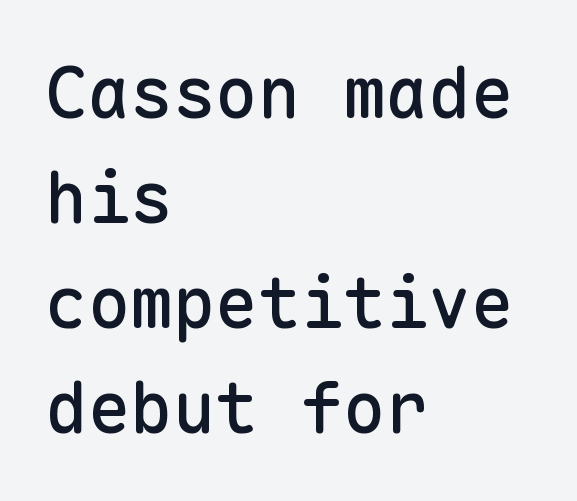
Students, note that the glyphs here touch the page at normal intervals. Designer's note — italics off, roman on. A sans-serif font was chosen for this passage. Casual observation: everything's shoved over to the left. Think of a typewriter: that constant character pitch is what you see here.
